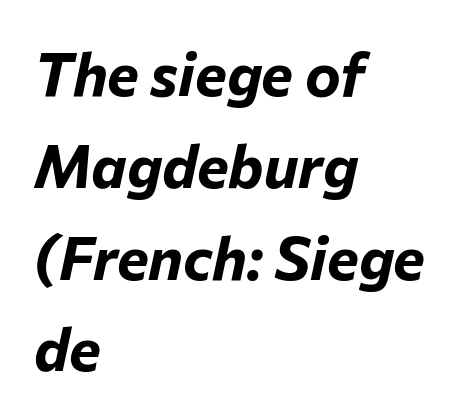
Q: Is the text bold? A: Yes.
Q: Is the text italic (slanted)? A: Yes, it leans right by about 12 degrees.
Q: Is the text underlined? A: No.
Q: How is the paragraph aligned? A: Left-aligned.
Q: Is the spacing between letters normal or unusually wide? A: Normal.
Q: Is the spacing between lines tight, normal or loose? A: Normal.
Q: Width (condensed, normal, or wide)? A: Normal.
Q: Stroke contrast? A: Low.
Q: x-height? A: Medium.
Q: Monospaced? A: No.
